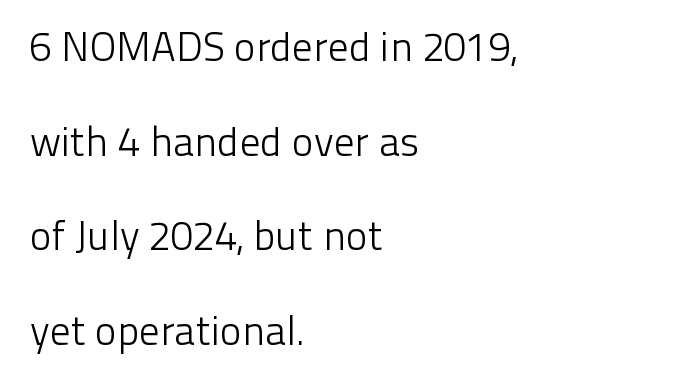
{"serif": "no", "italic": "no", "bold": "no", "weight": "light", "width": "normal", "stroke_contrast": "low", "x_height": "medium", "monospaced": "no", "underline": "no", "align": "left", "line_spacing": "loose", "line_spacing_ratio": 2.31, "letter_spacing": "normal", "letter_spacing_em": 0.0, "glyph_px": 41}
